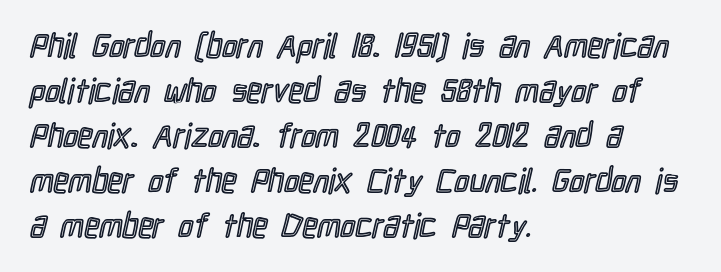
The image shows 33 px condensed type; set left-aligned, normal line spacing (1.36x), normal letter spacing, not underlined; a medium x-height.
